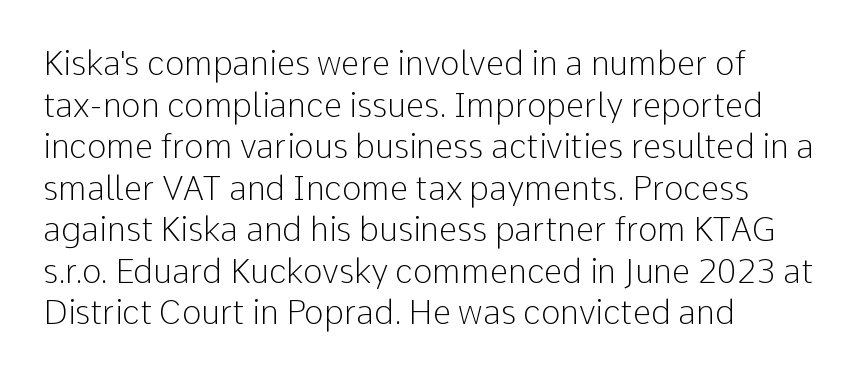
{"serif": "no", "italic": "no", "bold": "no", "weight": "light", "width": "normal", "stroke_contrast": "low", "x_height": "medium", "monospaced": "no", "underline": "no", "align": "left", "line_spacing": "normal", "line_spacing_ratio": 1.26, "letter_spacing": "normal", "letter_spacing_em": 0.0, "glyph_px": 33}
